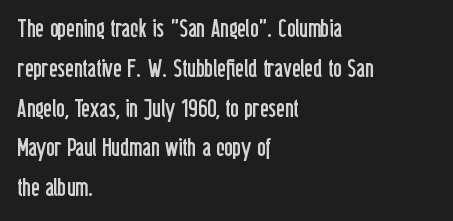
Nobody touched the tracking dial on this one. Line starts are locked; line ends wander. The block of text has a typical density, with ordinary space between rows. The glyphs are unaccompanied by any horizontal stroke below them. Notice how the stems are strictly vertical — no italics here. These glyphs show unthickened strokes, regular width or finer.
